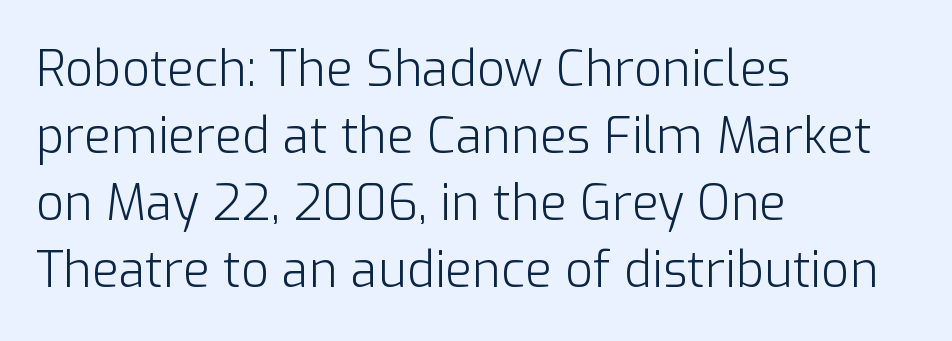
{"serif": "no", "italic": "no", "bold": "no", "weight": "light", "width": "normal", "stroke_contrast": "low", "x_height": "medium", "monospaced": "no", "underline": "no", "align": "left", "line_spacing": "normal", "line_spacing_ratio": 1.37, "letter_spacing": "normal", "letter_spacing_em": 0.0, "glyph_px": 49}
